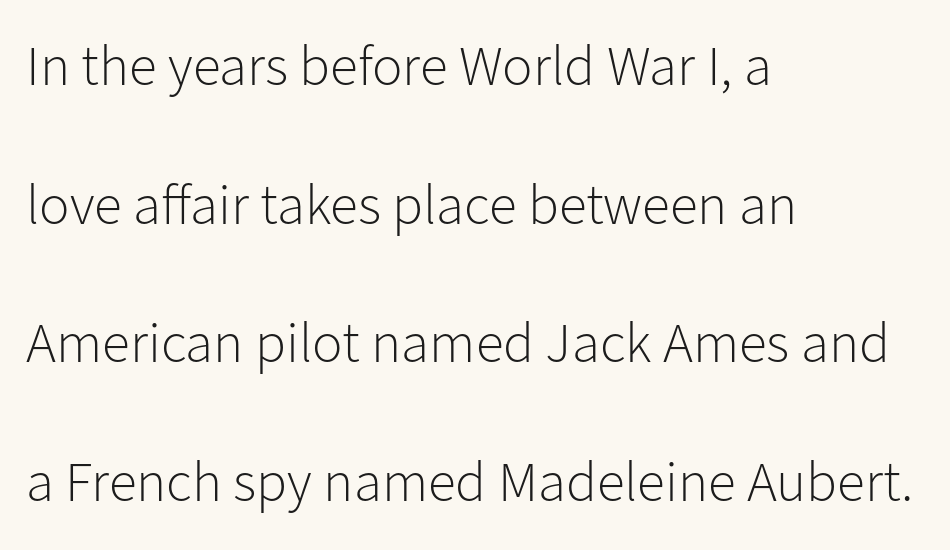
Q: Is the text bold? A: No.
Q: Is the text italic (slanted)? A: No, it is upright.
Q: Is the typeface a serif or a sans-serif typeface? A: Sans-serif.
Q: Is the text underlined? A: No.
Q: How is the paragraph aligned? A: Left-aligned.
Q: Is the spacing between letters normal or unusually wide? A: Normal.
Q: Is the spacing between lines tight, normal or loose? A: Loose.
Q: Width (condensed, normal, or wide)? A: Normal.
Q: Stroke contrast? A: Low.
Q: x-height? A: Medium.
Q: Monospaced? A: No.
